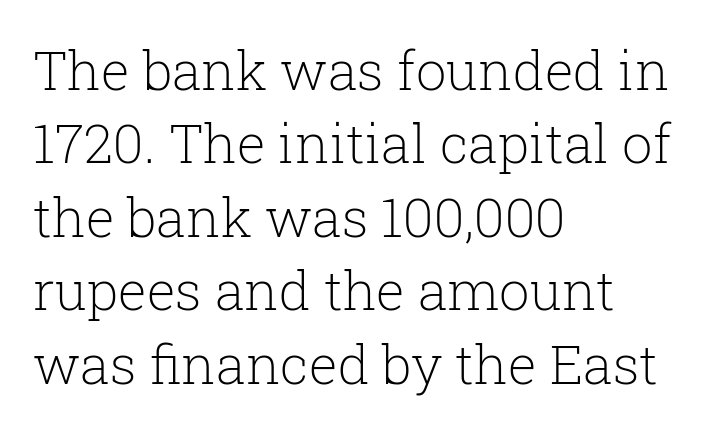
{"serif": "yes", "italic": "no", "bold": "no", "weight": "light", "width": "normal", "stroke_contrast": "low", "x_height": "medium", "monospaced": "no", "underline": "no", "align": "left", "line_spacing": "normal", "line_spacing_ratio": 1.36, "letter_spacing": "normal", "letter_spacing_em": 0.0, "glyph_px": 54}
